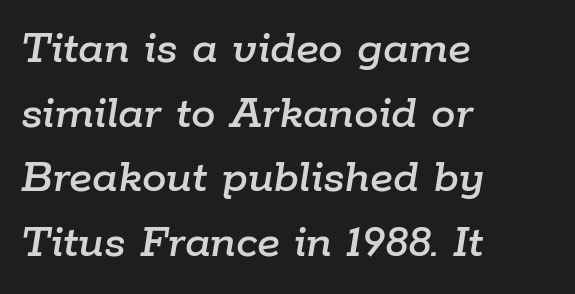
The image shows 49 px text type, italic (leaning right); set left-aligned, normal line spacing (1.32x), normal letter spacing, not underlined; low stroke contrast and a medium x-height.
